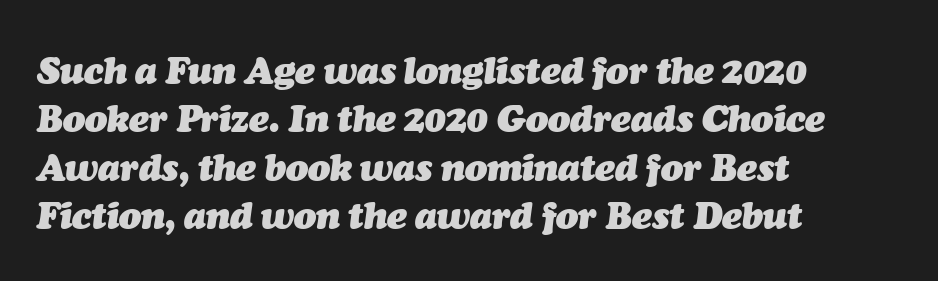
Characters are canted at an angle relative to the baseline's perpendicular. Short and long lines alike share a common starting point at left. Honestly, there is no underline to notice here at all. Does extra space separate the letters? No, they use regular spacing. The characters look thick and weighty, a clear bold.
